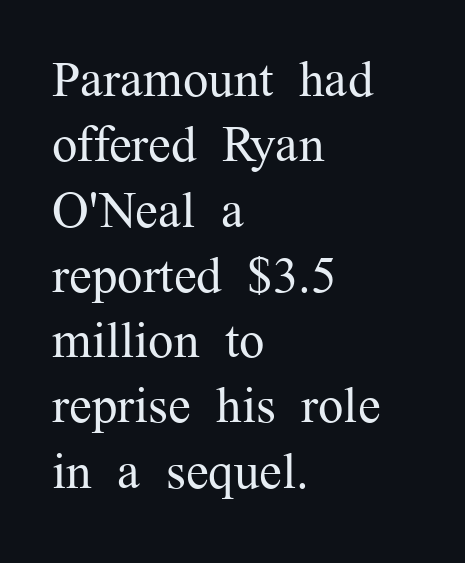
Q: Is the text bold? A: No.
Q: Is the text italic (slanted)? A: No, it is upright.
Q: Is the typeface a serif or a sans-serif typeface? A: Serif.
Q: Is the text underlined? A: No.
Q: How is the paragraph aligned? A: Left-aligned.
Q: Is the spacing between letters normal or unusually wide? A: Normal.
Q: Is the spacing between lines tight, normal or loose? A: Normal.
Q: Width (condensed, normal, or wide)? A: Normal.
Q: Stroke contrast? A: Medium.
Q: x-height? A: Medium.
Q: Monospaced? A: No.
